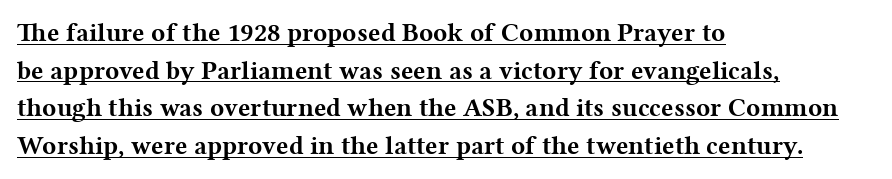
Is there much room between lines? A standard amount, neither cramped nor airy. Caption: multi-line text, flush left, ragged right. Posture: vertical. Students, note that the glyphs here touch the page at normal intervals. What decoration does the sample have? An underline.
